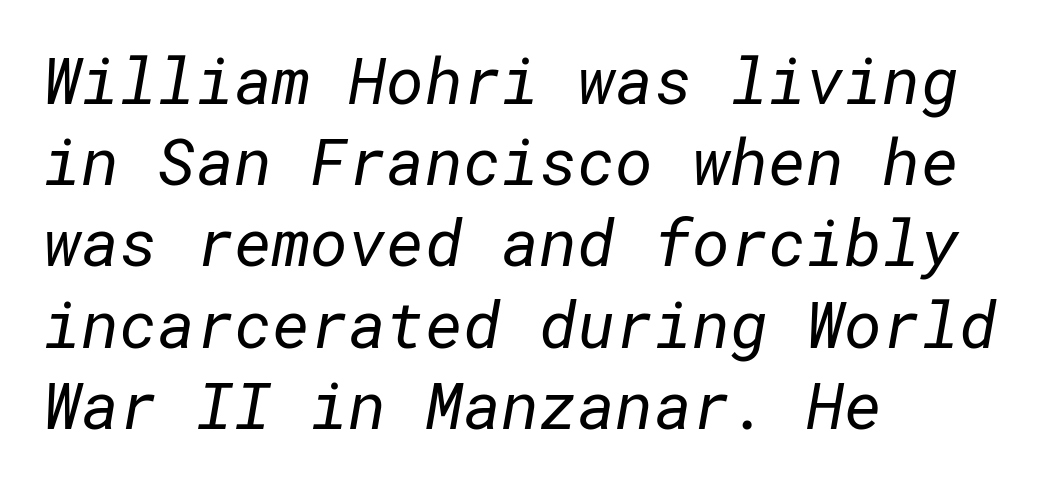
The image shows 65 px regular-weight sans-serif type; set left-aligned, normal line spacing (1.25x), normal letter spacing, not underlined; low stroke contrast and a medium x-height.
